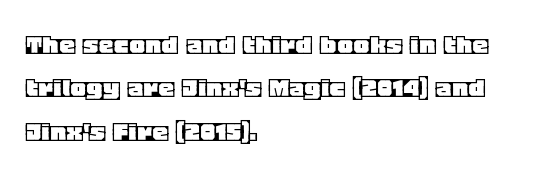
The image shows 31 px text type, upright; set left-aligned, normal line spacing (1.4x), normal letter spacing, not underlined; a large x-height.
